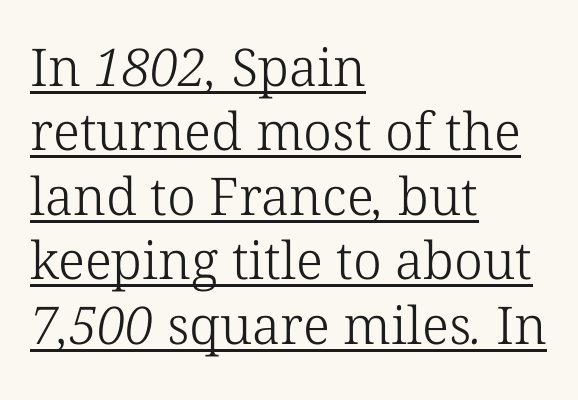
{"serif": "yes", "bold": "no", "weight": "light", "width": "normal", "stroke_contrast": "low", "x_height": "medium", "monospaced": "no", "underline": "yes", "align": "left", "line_spacing_ratio": 1.24, "letter_spacing": "normal", "letter_spacing_em": 0.0, "glyph_px": 52}
